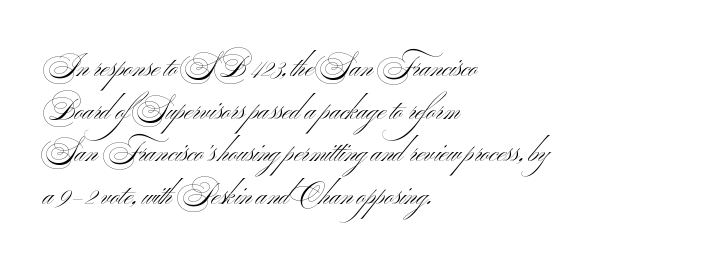
{"serif": "no", "bold": "no", "weight": "light", "width": "wide", "stroke_contrast": "medium", "x_height": "small", "monospaced": "no", "underline": "no", "align": "left", "line_spacing": "normal", "line_spacing_ratio": 1.52, "letter_spacing": "normal", "letter_spacing_em": 0.0, "glyph_px": 28}
